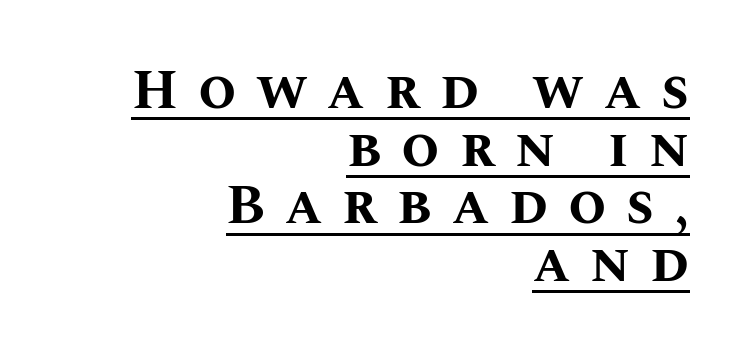
Q: Is the text bold? A: Yes.
Q: Is the text italic (slanted)? A: No, it is upright.
Q: Is the text underlined? A: Yes.
Q: How is the paragraph aligned? A: Right-aligned.
Q: Is the spacing between letters normal or unusually wide? A: Unusually wide.
Q: Is the spacing between lines tight, normal or loose? A: Tight.
Q: Width (condensed, normal, or wide)? A: Normal.
Q: Stroke contrast? A: Medium.
Q: x-height? A: Large.
Q: Monospaced? A: No.
